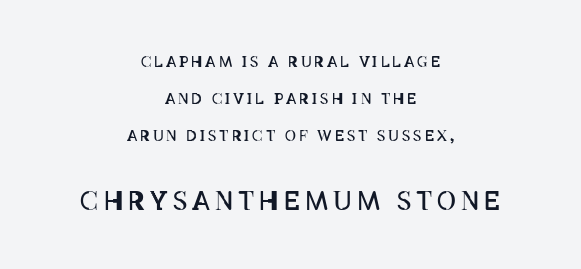
{"italic": "no", "bold": "no", "underline": "no", "align": "center", "line_spacing": "loose", "line_spacing_ratio": 2.47, "letter_spacing": "wide", "letter_spacing_em": 0.2, "larger_block": "second", "size_ratio": 1.73, "glyph_px": 26}
